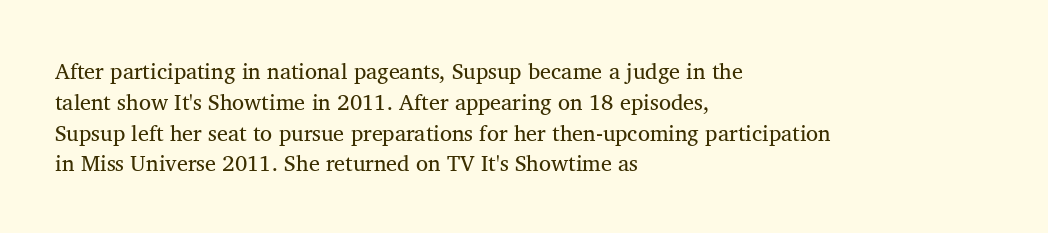
Q: Is the text bold? A: No.
Q: Is the text italic (slanted)? A: No, it is upright.
Q: Is the text underlined? A: No.
Q: How is the paragraph aligned? A: Left-aligned.
Q: Is the spacing between letters normal or unusually wide? A: Normal.
Q: Is the spacing between lines tight, normal or loose? A: Normal.
